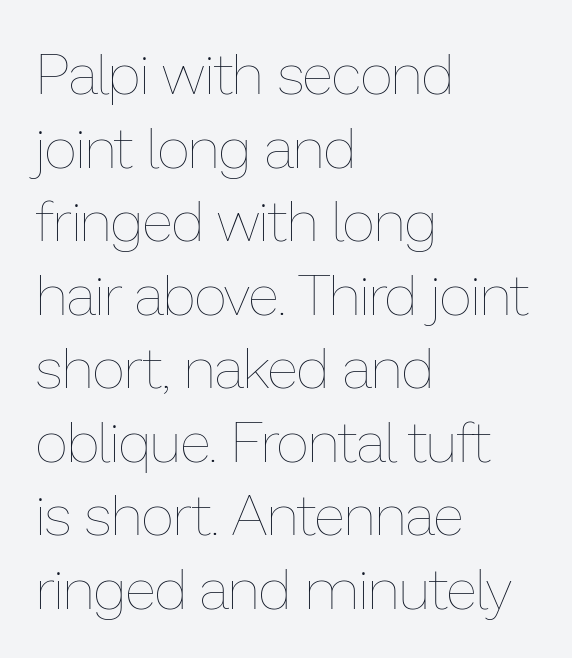
The image shows 57 px thin type, upright; set left-aligned, normal line spacing (1.29x), normal letter spacing, not underlined; low stroke contrast and a medium x-height.
